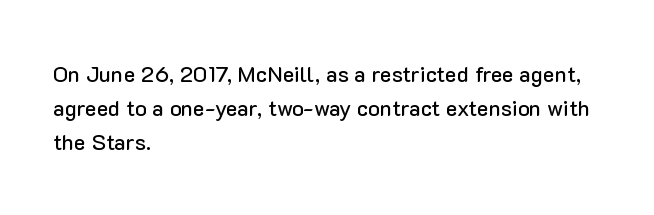
{"italic": "no", "underline": "no", "align": "left", "line_spacing": "normal", "line_spacing_ratio": 1.54, "letter_spacing": "normal", "letter_spacing_em": 0.0, "glyph_px": 22}
